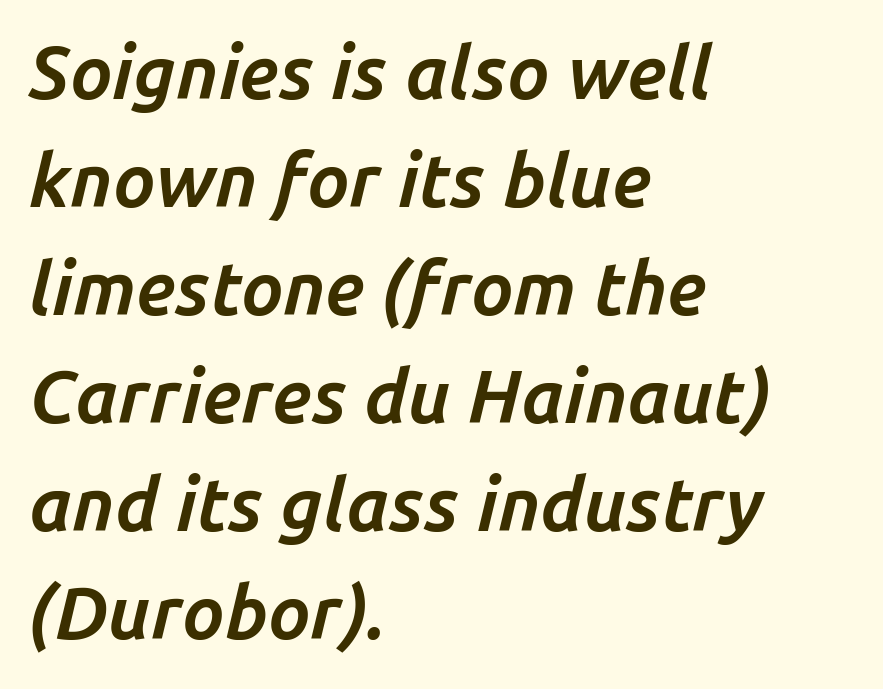
{"italic": "yes", "lean": "right", "slant_degrees": 14, "bold": "yes", "weight": "bold", "width": "normal", "stroke_contrast": "low", "x_height": "medium", "monospaced": "no", "underline": "no", "align": "left", "line_spacing": "normal", "line_spacing_ratio": 1.46, "letter_spacing": "normal", "letter_spacing_em": 0.0, "glyph_px": 74}
